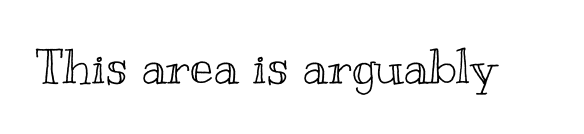
Tall strokes in this sample are plumb rather than angled. Note the varied advance widths — an 'i' is clearly narrower than an 'm'. Type without underlining. These lines keep a tight, regular rhythm from letter to letter.
